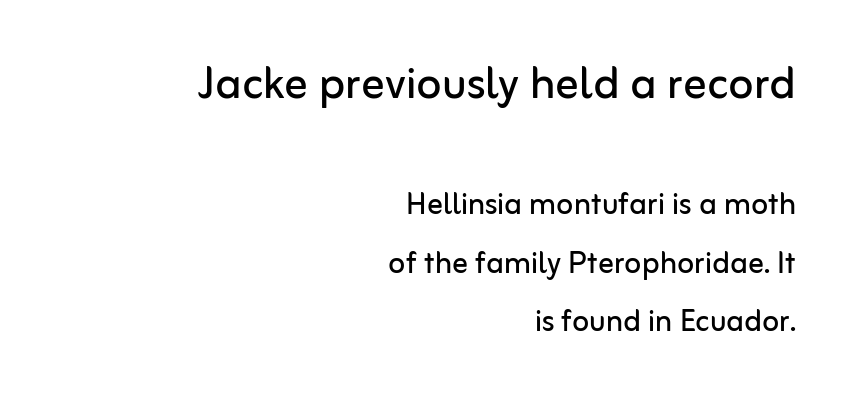
The image shows 58 px regular-weight sans-serif type, upright; set right-aligned, normal line spacing (1.5x), normal letter spacing, not underlined; the first (top) block is 1.49x larger; low stroke contrast and a medium x-height.
